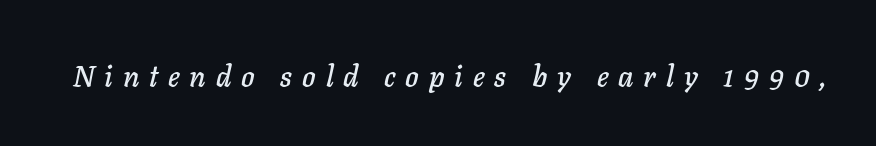
Proportional: the letters do not fall into vertical columns. Type without underlining. The passage shown has open, widely tracked lettering throughout. Characters are canted at an angle relative to the baseline's perpendicular.
